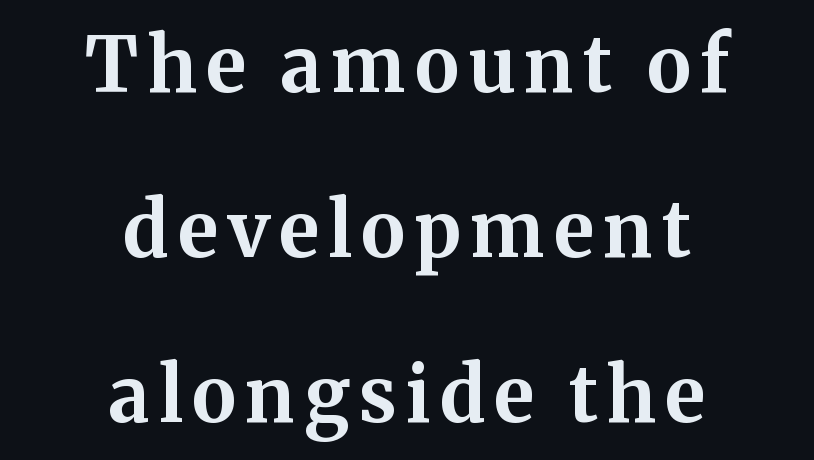
Baseline-to-baseline distance is far greater than the letter height. The passage shown is typed in a proportional face where columns would drift. You can tell it's not italic because the verticals are truly vertical. The typesetter chose a symmetrical, centered arrangement here.
